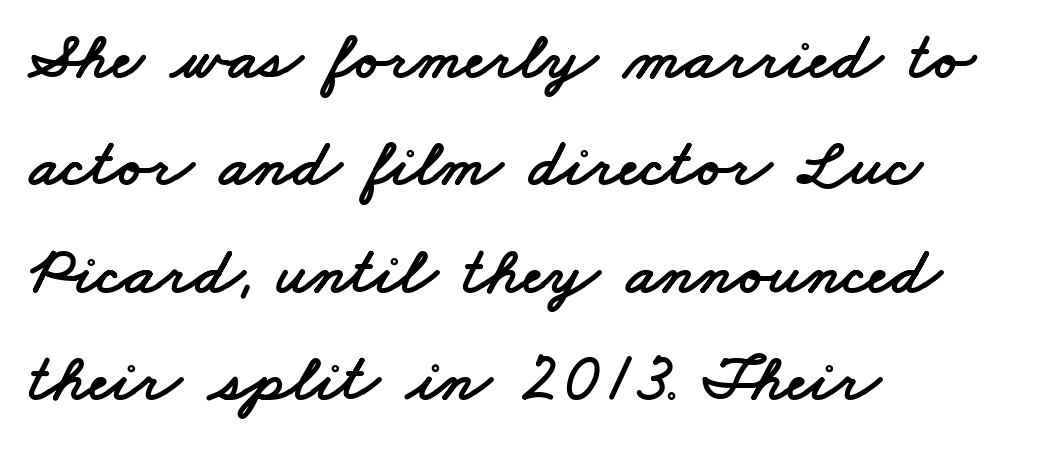
{"serif": "no", "width": "wide", "stroke_contrast": "low", "x_height": "small", "monospaced": "no", "underline": "no", "align": "left", "line_spacing": "normal", "line_spacing_ratio": 1.58, "letter_spacing": "normal", "letter_spacing_em": 0.0, "glyph_px": 68}
